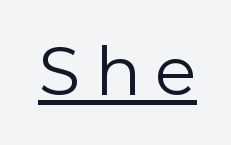
The image shows 74 px light sans-serif type, upright; set underlined; a medium x-height.
